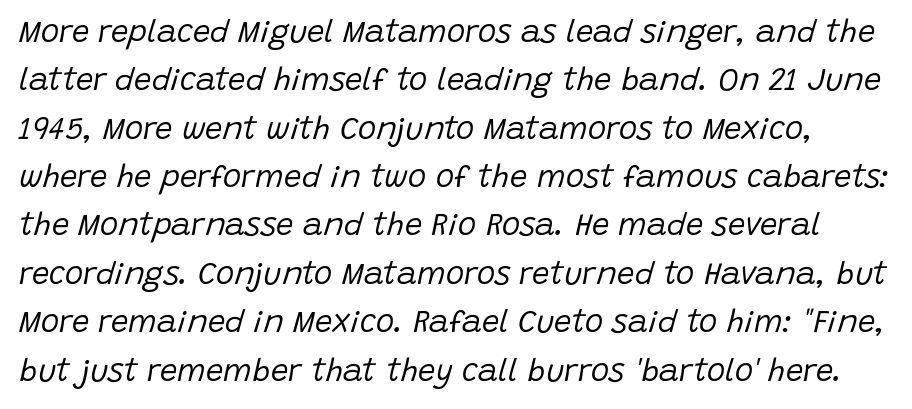
The image shows 31 px regular-weight type, italic (leaning right); set normal line spacing (1.56x), normal letter spacing, not underlined; low stroke contrast and a large x-height.
